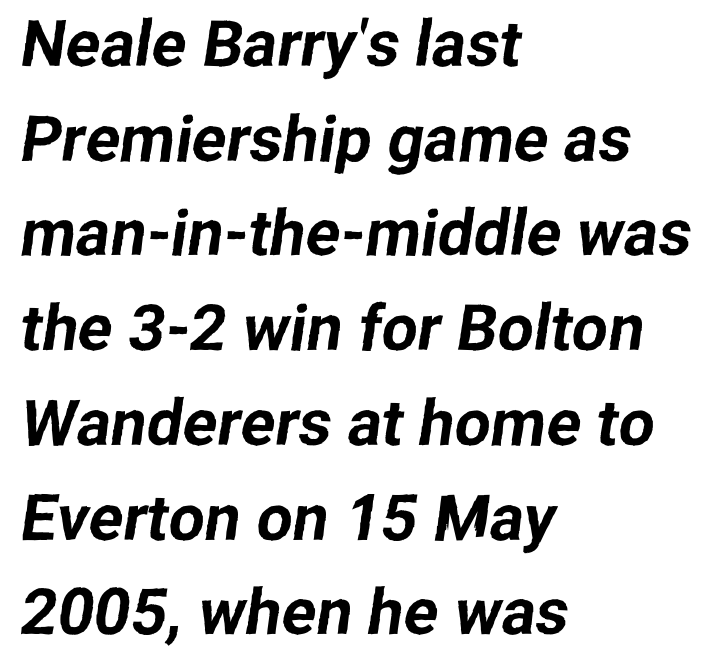
The image shows 64 px sans-serif type; set left-aligned, normal line spacing (1.48x), normal letter spacing, not underlined; low stroke contrast and a medium x-height.
